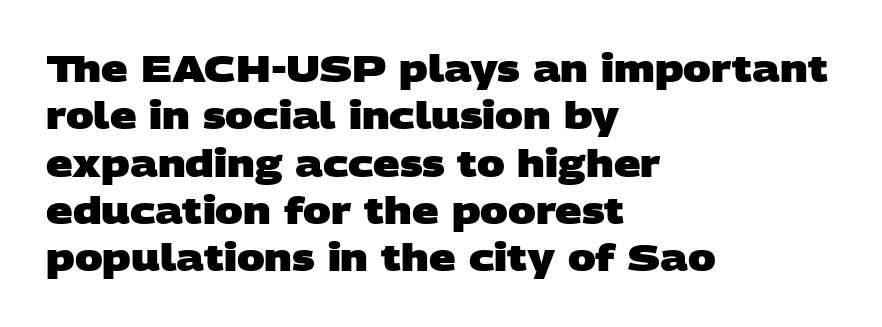
Bold? Absolutely — the strokes are thick and heavy. Look at the tracking — it's just the regular setting, nothing added. The passage shown is typeset with a sans-serif family. Regular leading. A typesetter would call this proportional, since set widths differ per character. Typeset ragged right — the left edge is the straight one.
